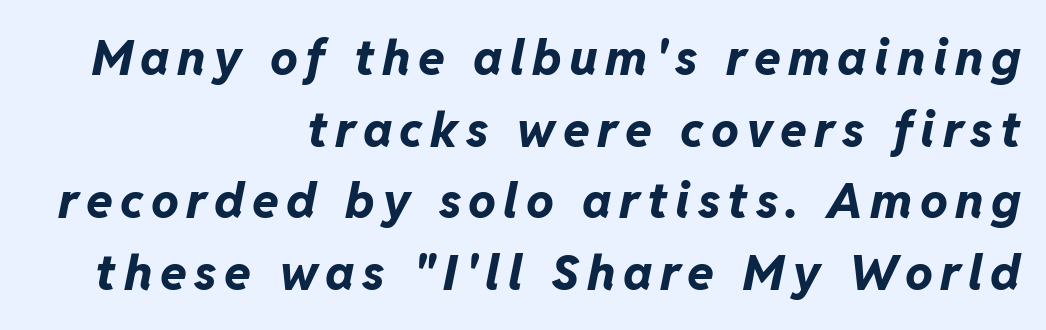
The image shows 49 px bold type, italic (leaning right); set right-aligned, normal line spacing (1.46x), not underlined; low stroke contrast and a medium x-height.
